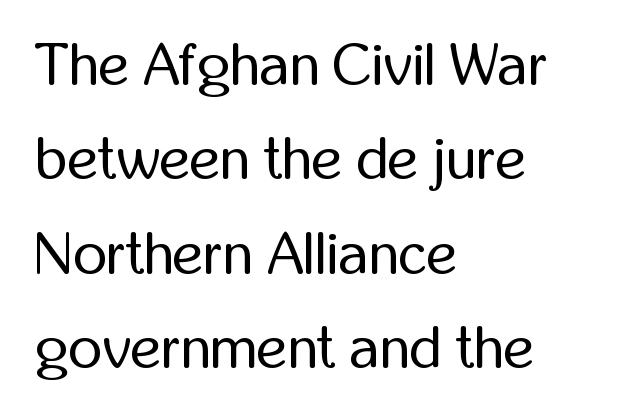
{"serif": "no", "italic": "no", "bold": "no", "weight": "regular", "width": "condensed", "stroke_contrast": "low", "x_height": "medium", "monospaced": "no", "underline": "no", "align": "left", "line_spacing": "normal", "line_spacing_ratio": 1.6, "letter_spacing": "normal", "letter_spacing_em": 0.0, "glyph_px": 59}
